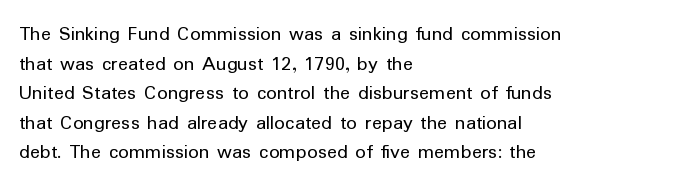
The image shows 21 px text type, upright; set left-aligned, normal line spacing (1.41x), normal letter spacing, not underlined.
